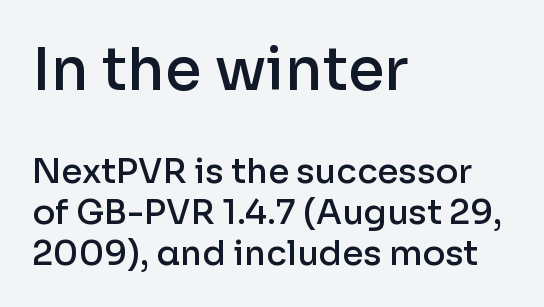
The image shows 59 px semibold sans-serif type, upright; set left-aligned, line spacing 1.2x, normal letter spacing, not underlined; the first (top) block is 1.74x larger; low stroke contrast and a medium x-height.
